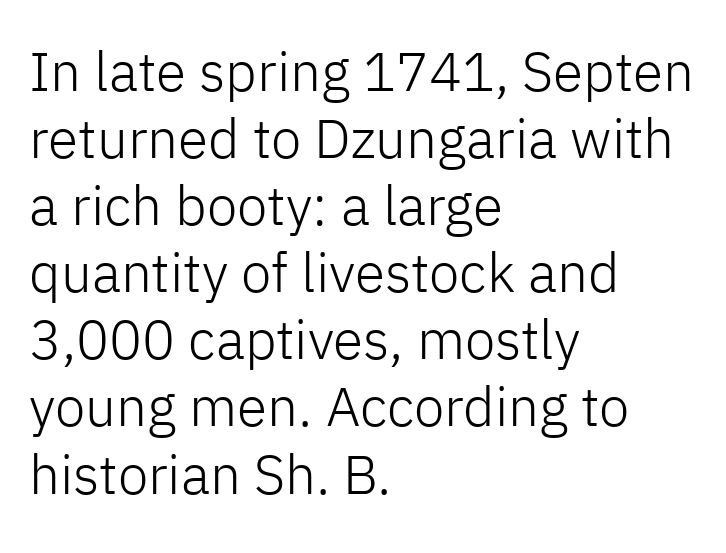
Are there feet on the stems? There aren't — it's a sans. You can tell it's not italic because the verticals are truly vertical. The area under the type is left untouched. These lines keep a tight, regular rhythm from letter to letter.
